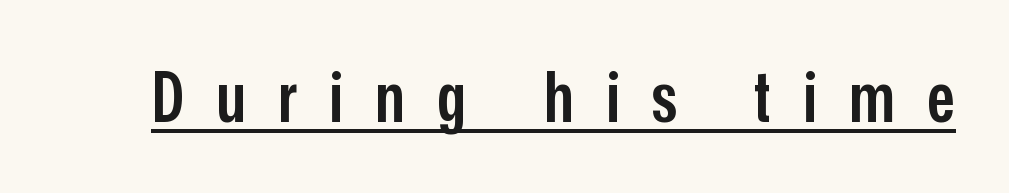
{"serif": "no", "italic": "no", "bold": "semi", "weight": "semibold", "width": "condensed", "stroke_contrast": "low", "x_height": "medium", "monospaced": "no", "underline": "yes", "letter_spacing": "wide", "letter_spacing_em": 0.46, "glyph_px": 70}
